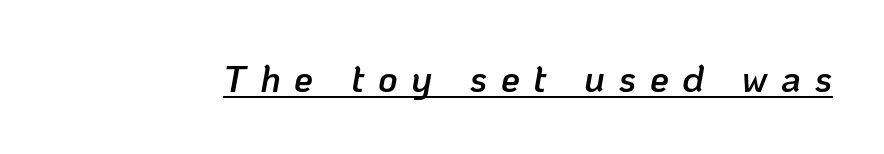
Looks like regular typesetting: each glyph gets only the width it needs. The strokes are fattened partway — semibold, not bold. The tracking jumps out immediately: characters are airy and widely separated. Observe the lean: these are italic letterforms. The glyphs are accompanied by a horizontal stroke just below them.
